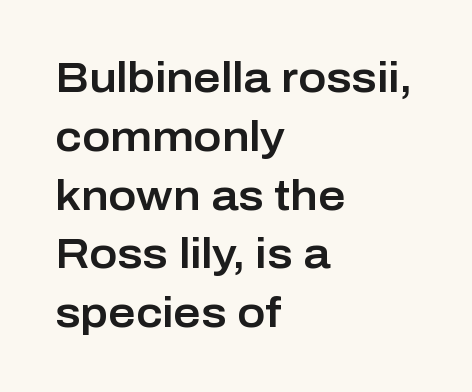
The image shows 42 px sans-serif type, upright; set left-aligned, normal line spacing (1.4x), normal letter spacing, not underlined; low stroke contrast and a medium x-height.
